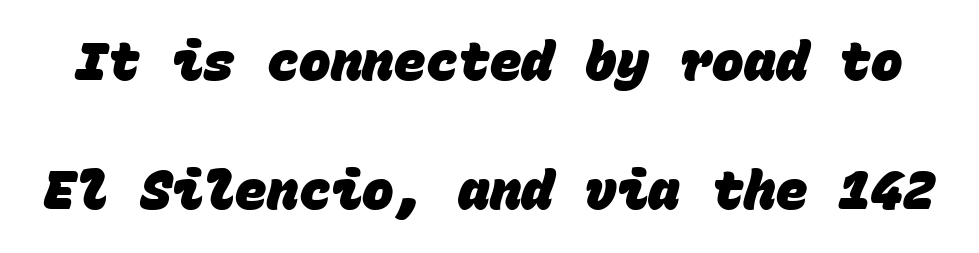
{"serif": "no", "bold": "yes", "weight": "heavy", "width": "normal", "stroke_contrast": "low", "x_height": "large", "monospaced": "yes", "underline": "no", "line_spacing": "loose", "line_spacing_ratio": 2.44, "letter_spacing": "normal", "letter_spacing_em": 0.0, "glyph_px": 53}
